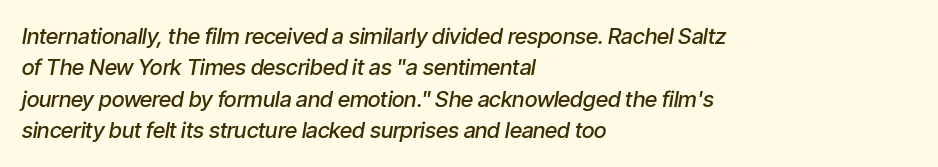
The image shows 22 px text type, italic (leaning right); set left-aligned, normal line spacing (1.43x), normal letter spacing, not underlined.
